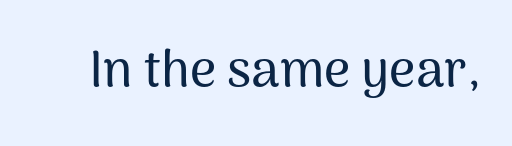
{"serif": "no", "italic": "no", "width": "normal", "stroke_contrast": "medium", "x_height": "medium", "monospaced": "no", "underline": "no", "letter_spacing": "normal", "letter_spacing_em": 0.0, "glyph_px": 51}
